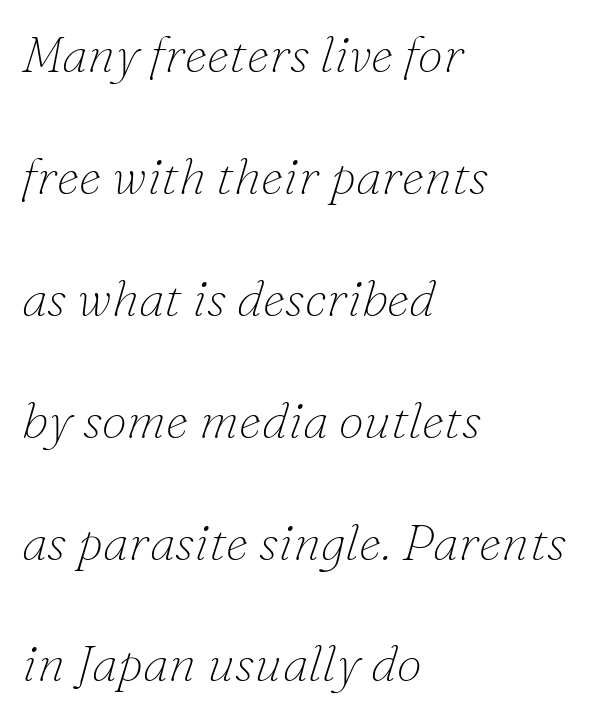
The space between consecutive lines is lavish. In terms of letterspacing, this is plain default setting. Line starts are locked; line ends wander. The glyphs look as if they've been sheared to an angle. Decoration check: the copy has no underline.
